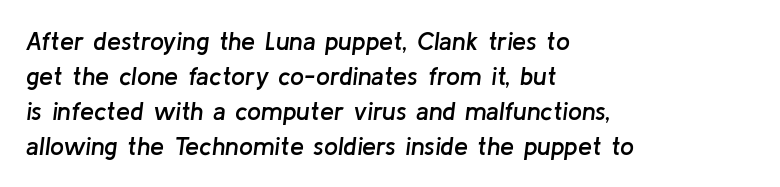
{"italic": "yes", "lean": "right", "slant_degrees": 8, "bold": "semi", "underline": "no", "align": "left", "line_spacing": "normal", "line_spacing_ratio": 1.4, "letter_spacing": "normal", "letter_spacing_em": 0.0, "glyph_px": 25}
